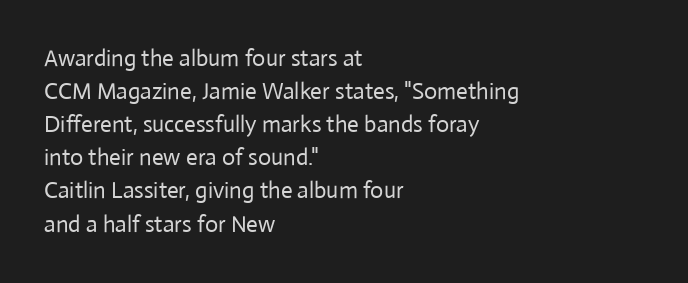
{"italic": "no", "bold": "no", "underline": "no", "align": "left", "line_spacing": "normal", "line_spacing_ratio": 1.44, "letter_spacing": "normal", "letter_spacing_em": 0.0, "glyph_px": 23}
